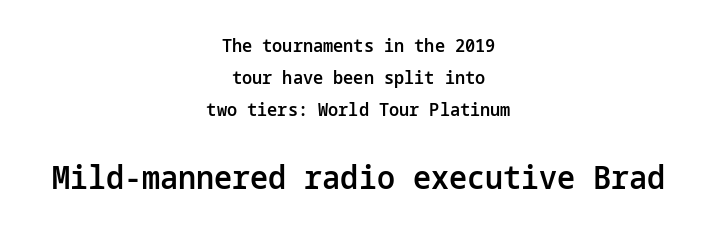
The face used here appears at its bigger size in the lower chunk. This sample uses an upright cut, with every glyph sitting square on the baseline. This rendering employs a face without finishing strokes, i.e., a sans-serif. Quick note: underline off.
